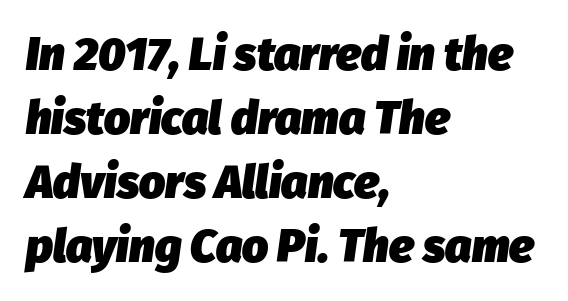
The image shows 46 px heavy type, italic (leaning right); set left-aligned, normal line spacing (1.39x), normal letter spacing, not underlined; low stroke contrast and a medium x-height.
